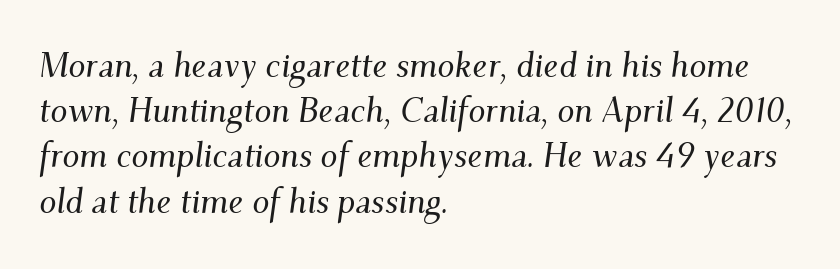
Q: Is the text italic (slanted)? A: Yes, it leans right by about 9 degrees.
Q: Is the typeface a serif or a sans-serif typeface? A: Serif.
Q: Is the text underlined? A: No.
Q: How is the paragraph aligned? A: Left-aligned.
Q: Is the spacing between letters normal or unusually wide? A: Normal.
Q: Is the spacing between lines tight, normal or loose? A: Normal.
Q: Width (condensed, normal, or wide)? A: Normal.
Q: Stroke contrast? A: Medium.
Q: x-height? A: Small.
Q: Monospaced? A: No.
